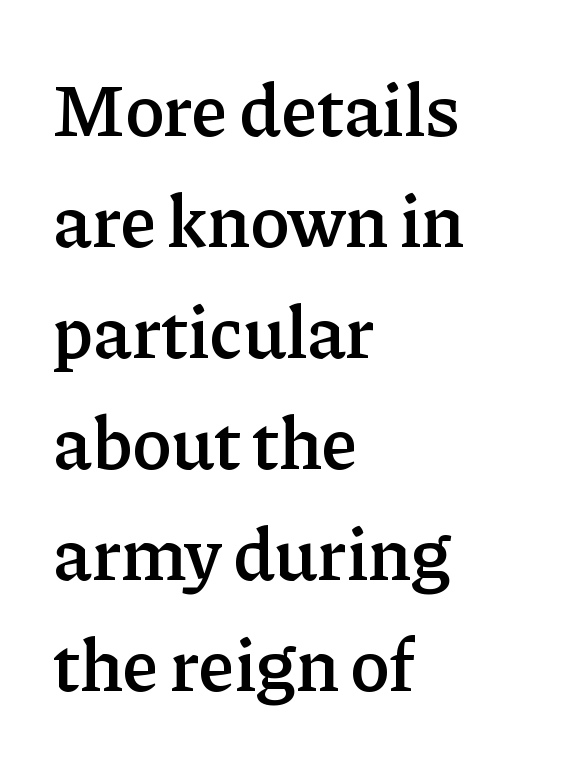
The image shows 74 px semibold serif type, upright; set left-aligned, normal line spacing (1.5x), normal letter spacing, not underlined; low stroke contrast and a medium x-height.
